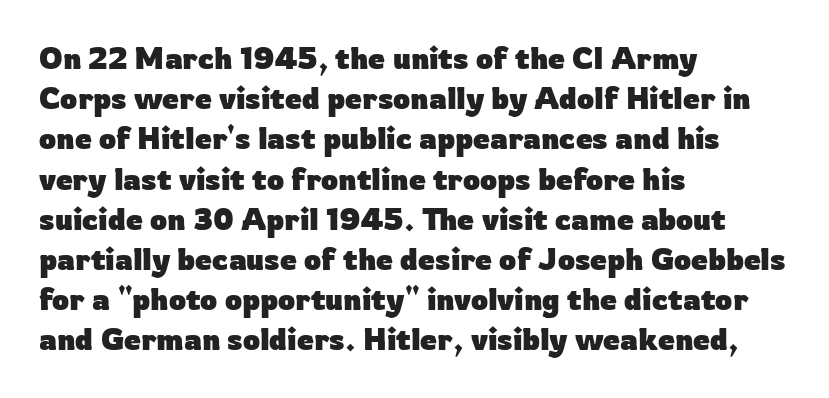
Q: Is the text bold? A: Yes.
Q: Is the text italic (slanted)? A: No, it is upright.
Q: Is the typeface a serif or a sans-serif typeface? A: Sans-serif.
Q: Is the text underlined? A: No.
Q: How is the paragraph aligned? A: Left-aligned.
Q: Is the spacing between letters normal or unusually wide? A: Normal.
Q: Is the spacing between lines tight, normal or loose? A: Normal.
Q: Width (condensed, normal, or wide)? A: Normal.
Q: Stroke contrast? A: Low.
Q: x-height? A: Medium.
Q: Monospaced? A: No.
